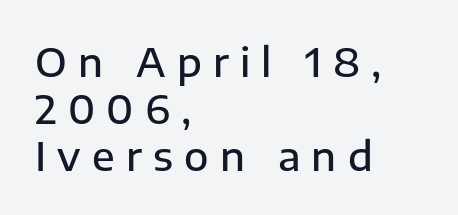
You can tell from the bare stems that sans-serif type was used. This rendering widens character spacing well past its baseline value. The letters stand upright; this is a roman face. The rendering uses natural spacing where letterforms have individual widths. Compared with an ordinary text face, these strokes are moderately heavier — a semibold.
